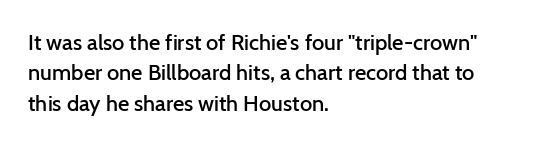
The lines sit at an ordinary, default distance from one another. Letter spacing: default. Check under the words: just untouched page. In terms of weight, the rendering is demibold, just under bold. Short and long lines alike share a common starting point at left. Quick note: not italic, upright.
